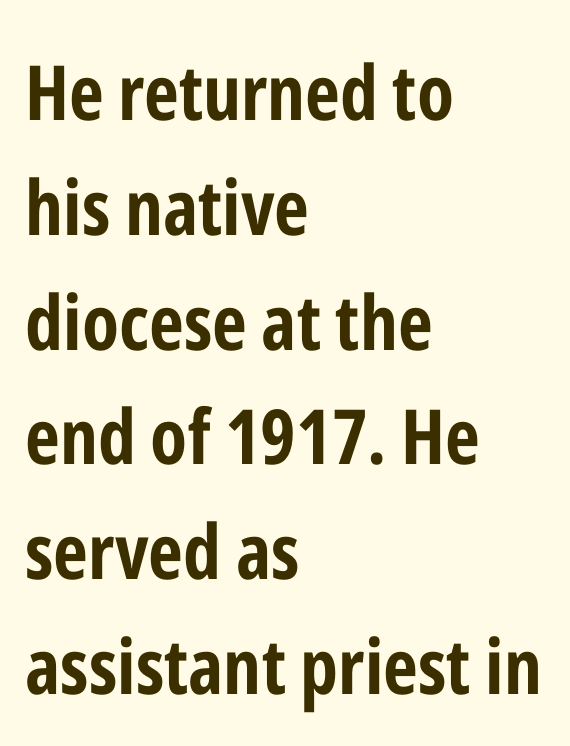
Q: Is the text bold? A: Yes.
Q: Is the text italic (slanted)? A: No, it is upright.
Q: Is the typeface a serif or a sans-serif typeface? A: Sans-serif.
Q: Is the text underlined? A: No.
Q: How is the paragraph aligned? A: Left-aligned.
Q: Is the spacing between letters normal or unusually wide? A: Normal.
Q: Is the spacing between lines tight, normal or loose? A: Normal.
Q: Width (condensed, normal, or wide)? A: Condensed.
Q: Stroke contrast? A: Low.
Q: x-height? A: Medium.
Q: Monospaced? A: No.
